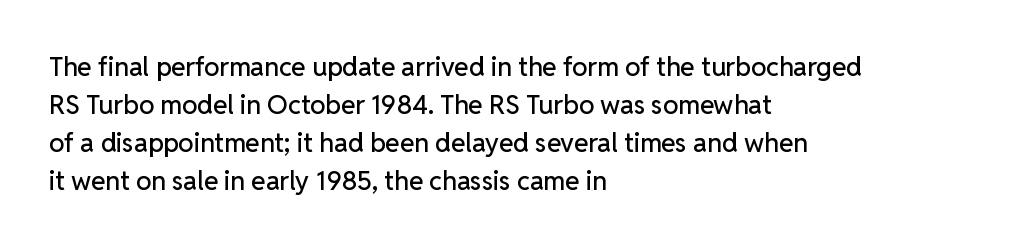
{"italic": "no", "underline": "no", "align": "left", "line_spacing": "normal", "line_spacing_ratio": 1.46, "letter_spacing": "normal", "letter_spacing_em": 0.0, "glyph_px": 26}
